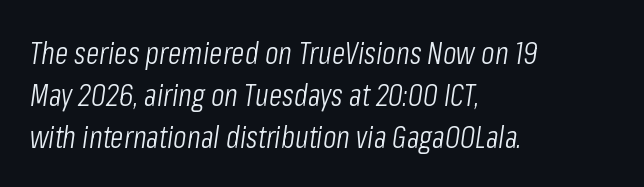
This sample uses plain, unmodified letter spacing. Underlining? Definitely not there. Visually the block forms a straight wall on the left and a jagged coastline on the right. Quick note: italic.
